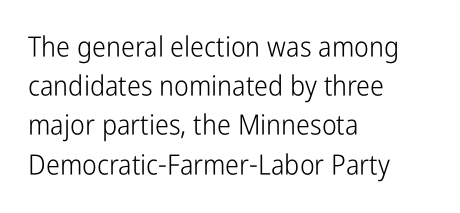
{"serif": "no", "italic": "no", "bold": "no", "weight": "light", "width": "condensed", "stroke_contrast": "low", "x_height": "medium", "monospaced": "no", "underline": "no", "align": "left", "line_spacing": "normal", "line_spacing_ratio": 1.4, "letter_spacing": "normal", "letter_spacing_em": 0.0, "glyph_px": 28}
